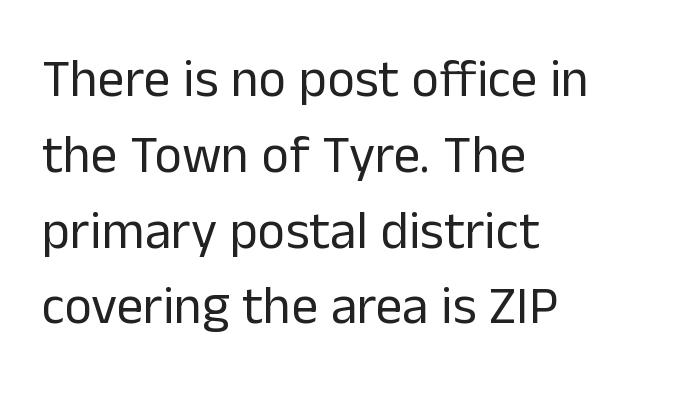
The image shows 53 px regular-weight sans-serif type, upright; set left-aligned, normal line spacing (1.43x), normal letter spacing, not underlined; low stroke contrast and a medium x-height.
